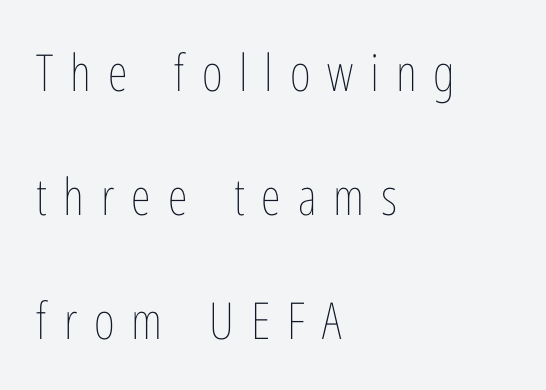
Q: Is the text bold? A: No.
Q: Is the text italic (slanted)? A: No, it is upright.
Q: Is the text underlined? A: No.
Q: How is the paragraph aligned? A: Left-aligned.
Q: Is the spacing between letters normal or unusually wide? A: Unusually wide.
Q: Is the spacing between lines tight, normal or loose? A: Loose.
Q: Width (condensed, normal, or wide)? A: Condensed.
Q: Stroke contrast? A: Low.
Q: x-height? A: Medium.
Q: Monospaced? A: No.
